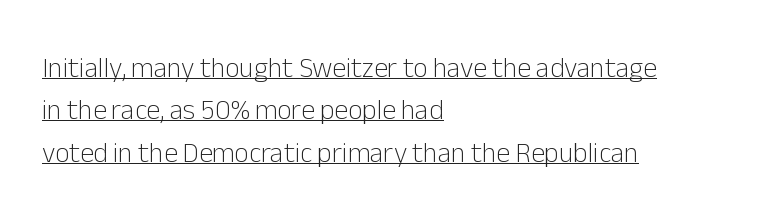
Q: Is the text bold? A: No.
Q: Is the text italic (slanted)? A: No, it is upright.
Q: Is the typeface a serif or a sans-serif typeface? A: Sans-serif.
Q: Is the text underlined? A: Yes.
Q: How is the paragraph aligned? A: Left-aligned.
Q: Is the spacing between letters normal or unusually wide? A: Normal.
Q: Is the spacing between lines tight, normal or loose? A: Normal.
Q: Width (condensed, normal, or wide)? A: Normal.
Q: Stroke contrast? A: Low.
Q: x-height? A: Medium.
Q: Monospaced? A: No.
